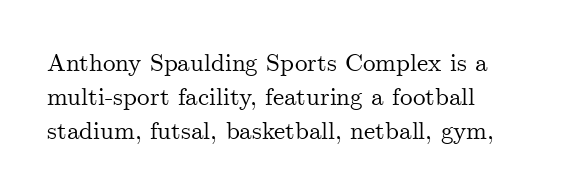
The image shows 25 px text type, upright; set left-aligned, normal line spacing (1.36x), normal letter spacing, not underlined.
